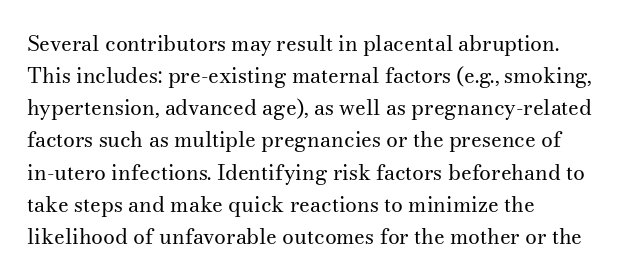
{"italic": "no", "bold": "no", "underline": "no", "align": "left", "line_spacing": "normal", "line_spacing_ratio": 1.53, "letter_spacing": "normal", "letter_spacing_em": 0.0, "glyph_px": 21}
